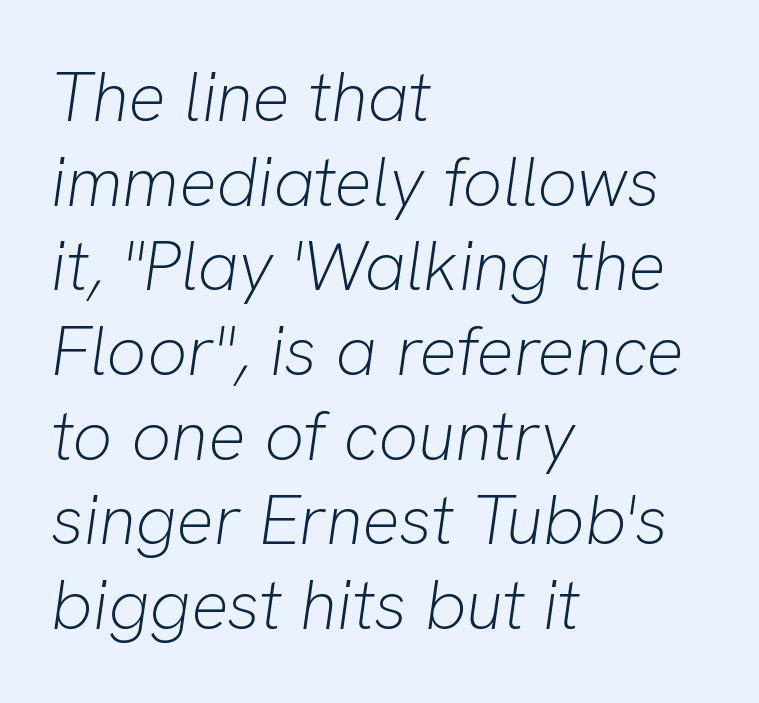
Honestly, the letter spacing is just normal — you wouldn't notice it. In CSS terms this would be text-align: left. Stems here are at most as thick as an everyday book face. Plain, unruled lines of type. The whole block is typeset with a tilt. Varying glyph widths throughout — classic text-font behaviour.
